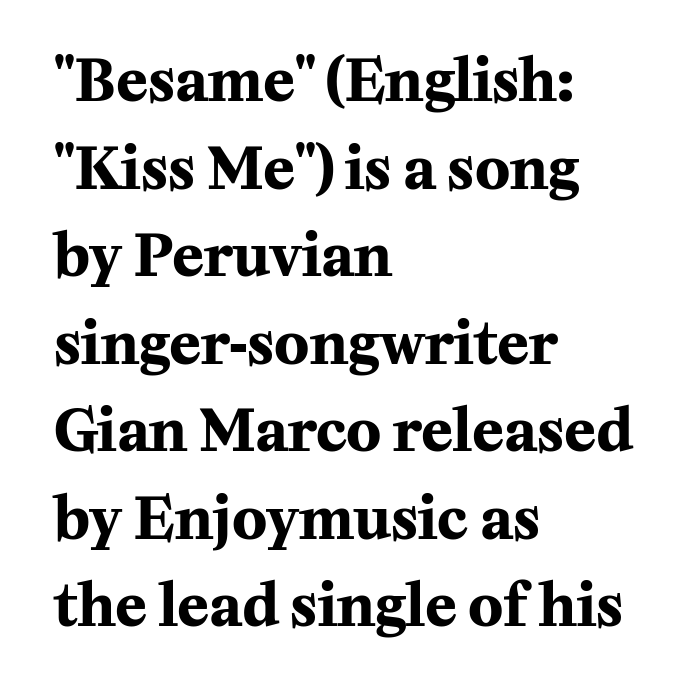
The image shows 58 px bold serif type, upright; set left-aligned, normal line spacing (1.51x), normal letter spacing, not underlined; medium stroke contrast and a medium x-height.
